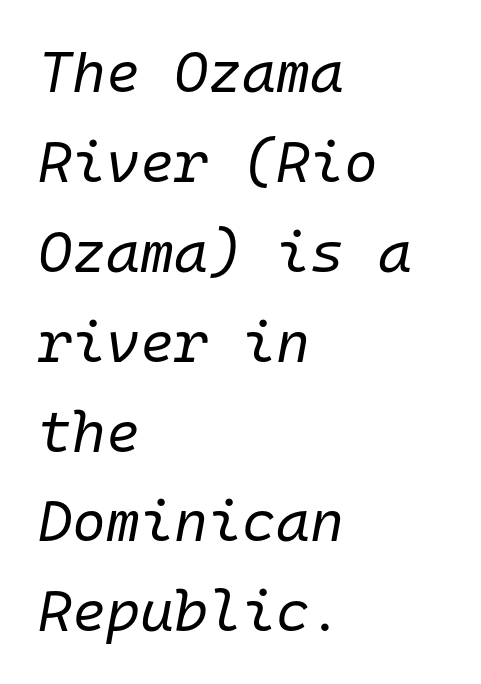
The space between consecutive lines is moderate. The letters sit at their default tracking, neither squeezed nor spread. The baseline area is clear. The paragraph has a hard left edge and a soft right edge. Think standard paragraph weight, or any step lighter than that.
